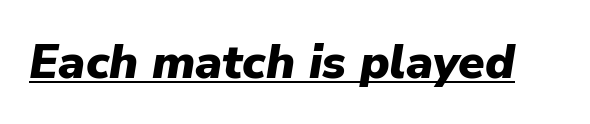
The image shows 48 px heavy type, italic (leaning right); set normal letter spacing, underlined; low stroke contrast and a medium x-height.
